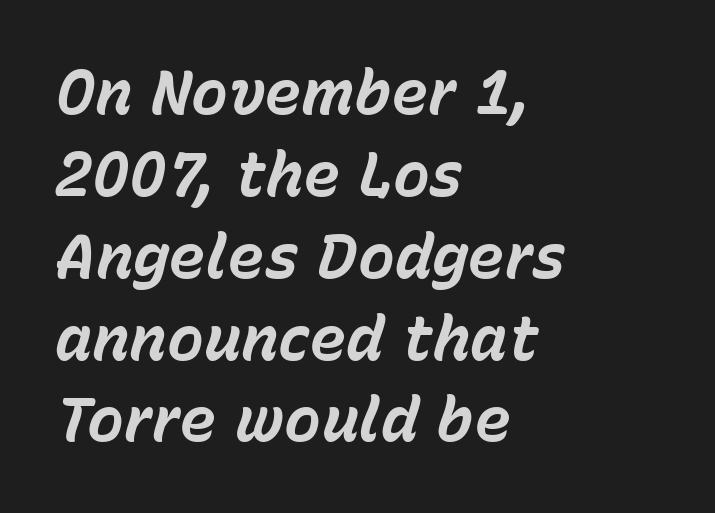
The image shows 62 px bold type, italic (leaning right); set left-aligned, normal line spacing (1.32x), normal letter spacing, not underlined; low stroke contrast and a medium x-height.
